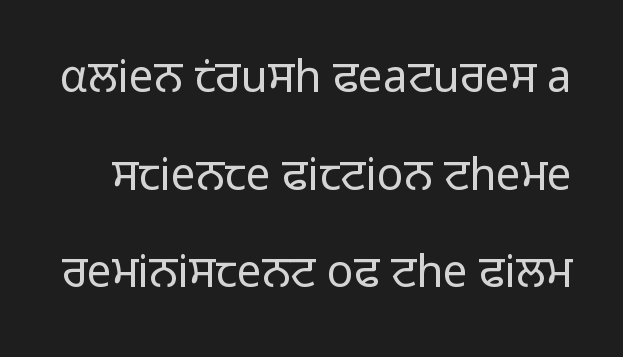
{"serif": "no", "italic": "no", "bold": "no", "weight": "light", "width": "normal", "stroke_contrast": "low", "x_height": "medium", "monospaced": "no", "underline": "no", "line_spacing": "loose", "line_spacing_ratio": 2.22, "letter_spacing": "normal", "letter_spacing_em": 0.0, "glyph_px": 44}
